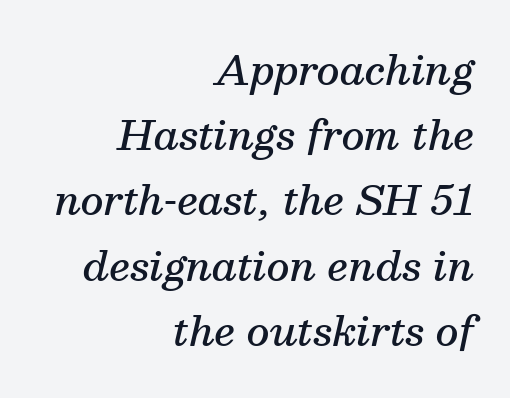
Stroke thickness is moderately raised; the sample reads as semibold. Alignment: flush right. The tracking reads as untouched default to a designer's eye. The vertical gap from one line to the next is medium. Do the characters align in a grid? No, the font is proportional. Check where the strokes stop: tiny serifs finish them off.
